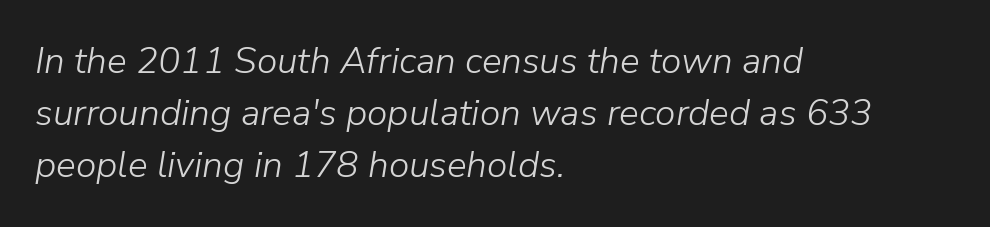
The image shows 37 px light type, italic (leaning right); set left-aligned, normal line spacing (1.41x), normal letter spacing, not underlined; low stroke contrast and a medium x-height.
